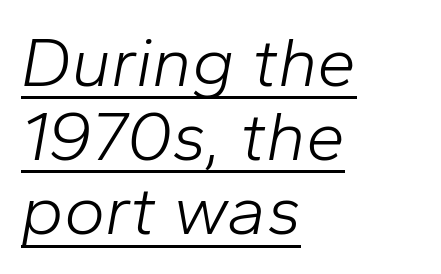
Q: Is the text bold? A: No.
Q: Is the text italic (slanted)? A: Yes, it leans right by about 10 degrees.
Q: Is the text underlined? A: Yes.
Q: How is the paragraph aligned? A: Left-aligned.
Q: Is the spacing between letters normal or unusually wide? A: Normal.
Q: Is the spacing between lines tight, normal or loose? A: Tight.
Q: Width (condensed, normal, or wide)? A: Normal.
Q: Stroke contrast? A: Low.
Q: x-height? A: Medium.
Q: Monospaced? A: No.
